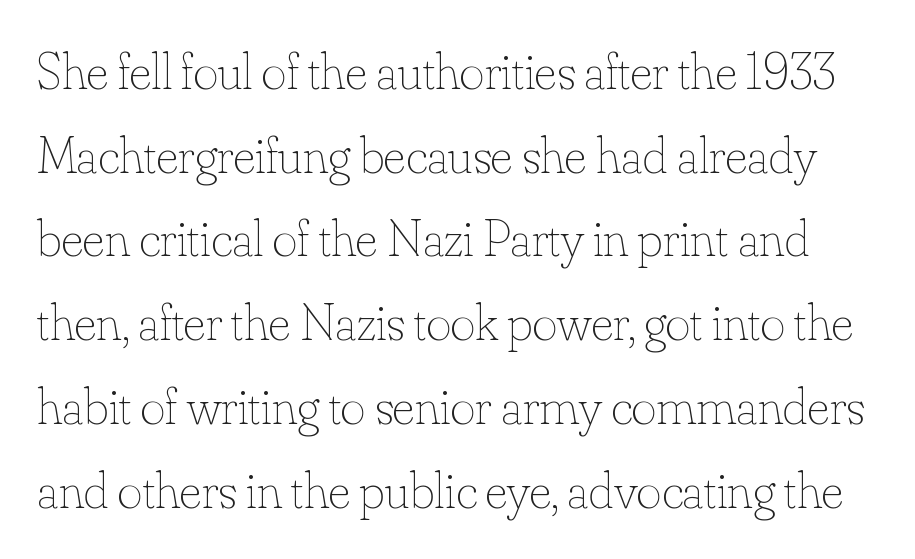
This sample uses plain, unmodified letter spacing. Is the type heavy? It reads as light-to-regular instead. The type sits square on the baseline with zero lean. Lines of text with bare space underneath.
